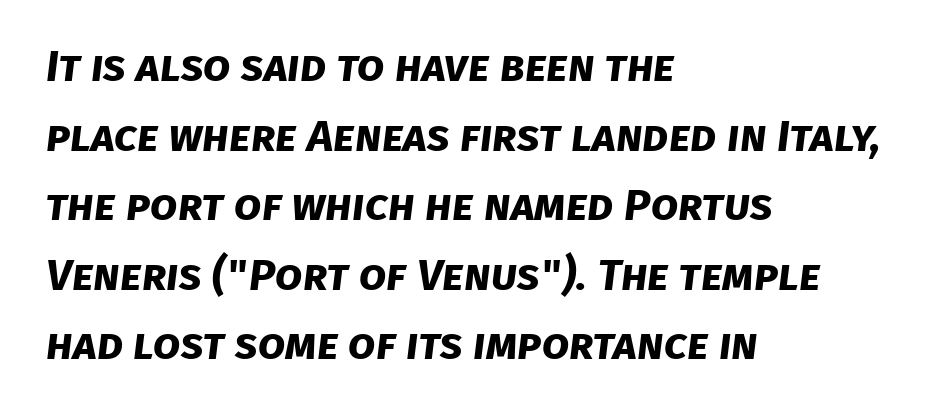
Q: Is the text bold? A: Yes.
Q: Is the typeface a serif or a sans-serif typeface? A: Sans-serif.
Q: Is the text underlined? A: No.
Q: How is the paragraph aligned? A: Left-aligned.
Q: Is the spacing between letters normal or unusually wide? A: Normal.
Q: Is the spacing between lines tight, normal or loose? A: Normal.
Q: Width (condensed, normal, or wide)? A: Normal.
Q: Stroke contrast? A: Low.
Q: x-height? A: Large.
Q: Monospaced? A: No.
